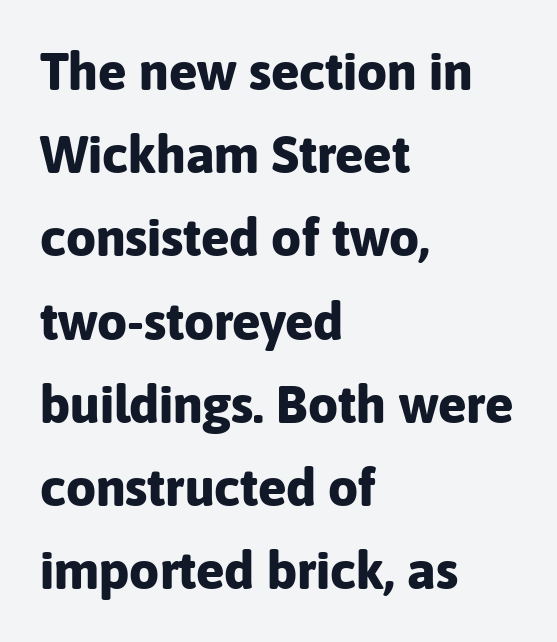
The rag falls on the right side of this text block. The letters advance in unequal steps, a hallmark of proportional type. These lines are composed in type without serifs. Students, this is bold: see how much ink each stroke carries.
